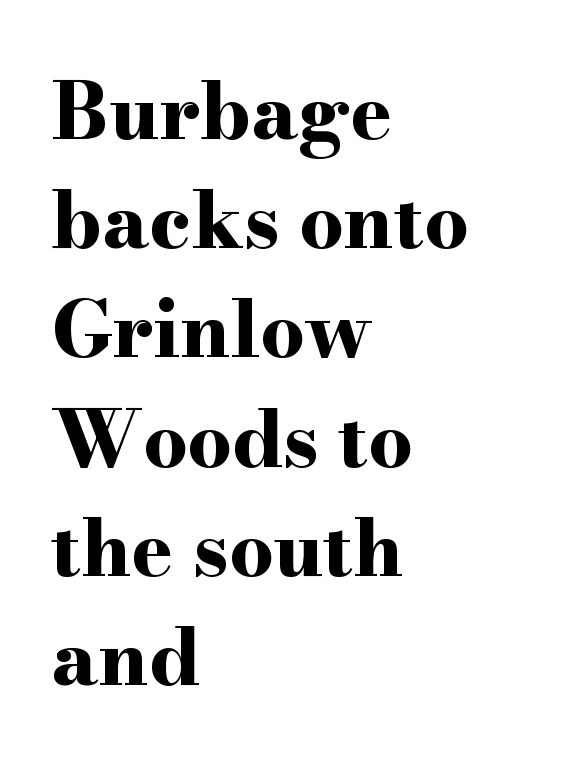
Q: Is the text bold? A: Yes.
Q: Is the text italic (slanted)? A: No, it is upright.
Q: Is the typeface a serif or a sans-serif typeface? A: Serif.
Q: Is the text underlined? A: No.
Q: How is the paragraph aligned? A: Left-aligned.
Q: Is the spacing between letters normal or unusually wide? A: Normal.
Q: Is the spacing between lines tight, normal or loose? A: Normal.
Q: Width (condensed, normal, or wide)? A: Wide.
Q: Stroke contrast? A: High.
Q: x-height? A: Small.
Q: Monospaced? A: No.
